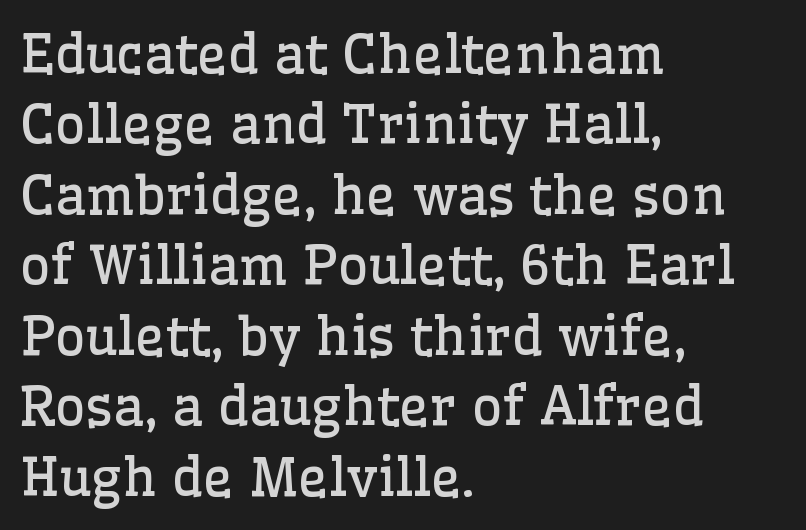
The image shows 53 px regular-weight serif type, upright; set left-aligned, normal line spacing (1.33x), normal letter spacing, not underlined; low stroke contrast and a medium x-height.
